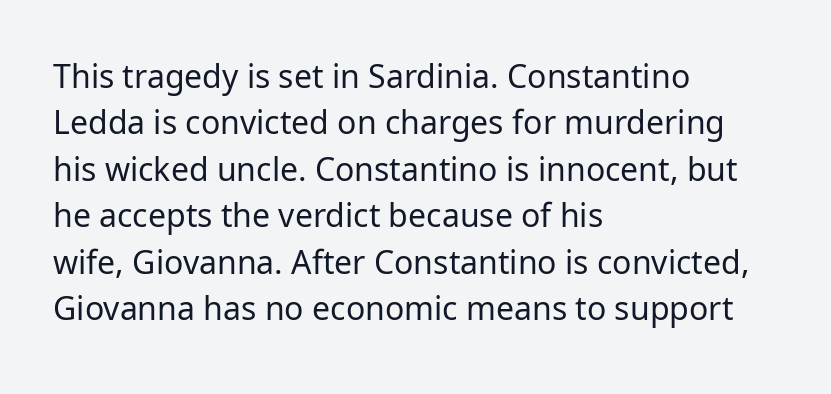
Q: Is the text bold? A: No.
Q: Is the text italic (slanted)? A: No, it is upright.
Q: Is the typeface a serif or a sans-serif typeface? A: Sans-serif.
Q: Is the text underlined? A: No.
Q: How is the paragraph aligned? A: Left-aligned.
Q: Is the spacing between letters normal or unusually wide? A: Normal.
Q: Is the spacing between lines tight, normal or loose? A: Normal.
Q: Width (condensed, normal, or wide)? A: Normal.
Q: Stroke contrast? A: Low.
Q: x-height? A: Medium.
Q: Monospaced? A: No.
